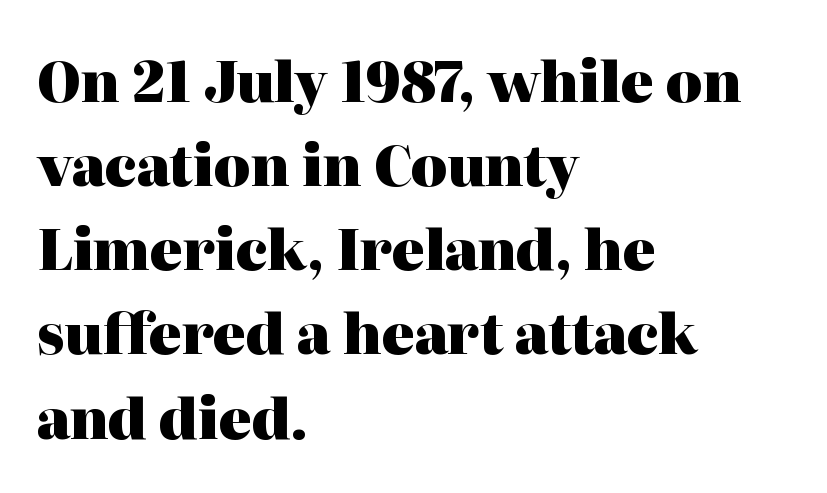
Q: Is the text bold? A: Yes.
Q: Is the text italic (slanted)? A: No, it is upright.
Q: Is the typeface a serif or a sans-serif typeface? A: Serif.
Q: Is the text underlined? A: No.
Q: How is the paragraph aligned? A: Left-aligned.
Q: Is the spacing between letters normal or unusually wide? A: Normal.
Q: Is the spacing between lines tight, normal or loose? A: Normal.
Q: Width (condensed, normal, or wide)? A: Normal.
Q: Stroke contrast? A: High.
Q: x-height? A: Medium.
Q: Monospaced? A: No.
